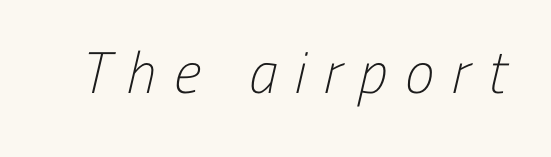
Q: Is the text bold? A: No.
Q: Is the typeface a serif or a sans-serif typeface? A: Sans-serif.
Q: Is the text underlined? A: No.
Q: Is the spacing between letters normal or unusually wide? A: Unusually wide.
Q: Width (condensed, normal, or wide)? A: Condensed.
Q: Stroke contrast? A: Low.
Q: x-height? A: Medium.
Q: Monospaced? A: No.
